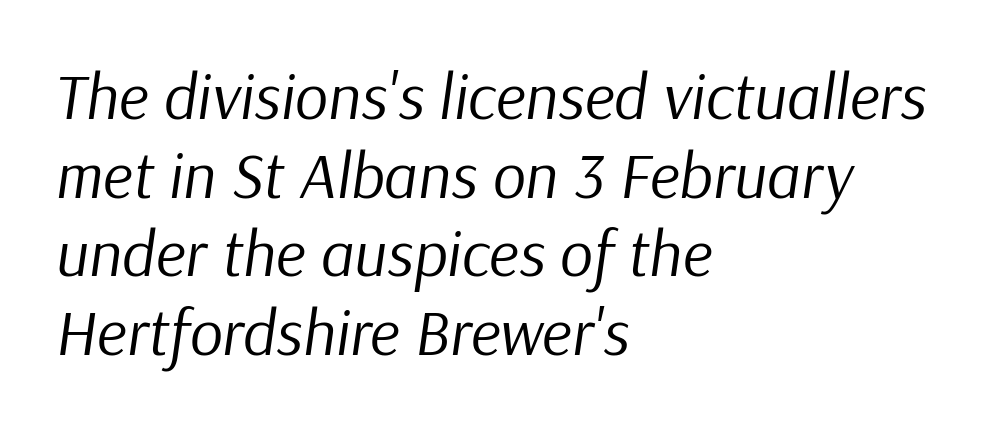
Q: Is the text bold? A: No.
Q: Is the text italic (slanted)? A: Yes, it leans right by about 9 degrees.
Q: Is the text underlined? A: No.
Q: How is the paragraph aligned? A: Left-aligned.
Q: Is the spacing between letters normal or unusually wide? A: Normal.
Q: Width (condensed, normal, or wide)? A: Normal.
Q: Stroke contrast? A: Low.
Q: x-height? A: Medium.
Q: Monospaced? A: No.
